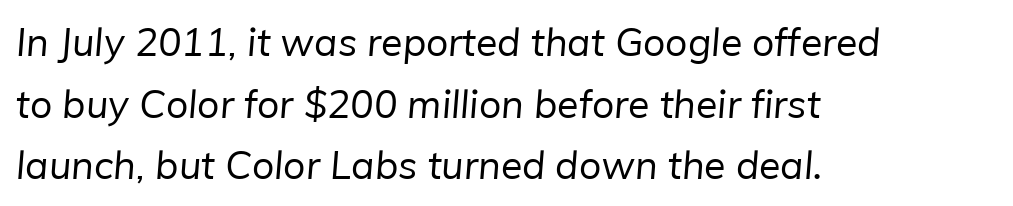
{"serif": "no", "bold": "no", "weight": "regular", "width": "normal", "stroke_contrast": "low", "x_height": "medium", "monospaced": "no", "underline": "no", "align": "left", "line_spacing": "normal", "line_spacing_ratio": 1.58, "letter_spacing": "normal", "letter_spacing_em": 0.0, "glyph_px": 39}
